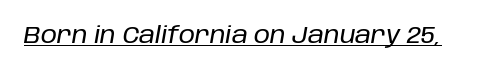
The image shows 23 px text type, italic (leaning right); set normal letter spacing, underlined.
